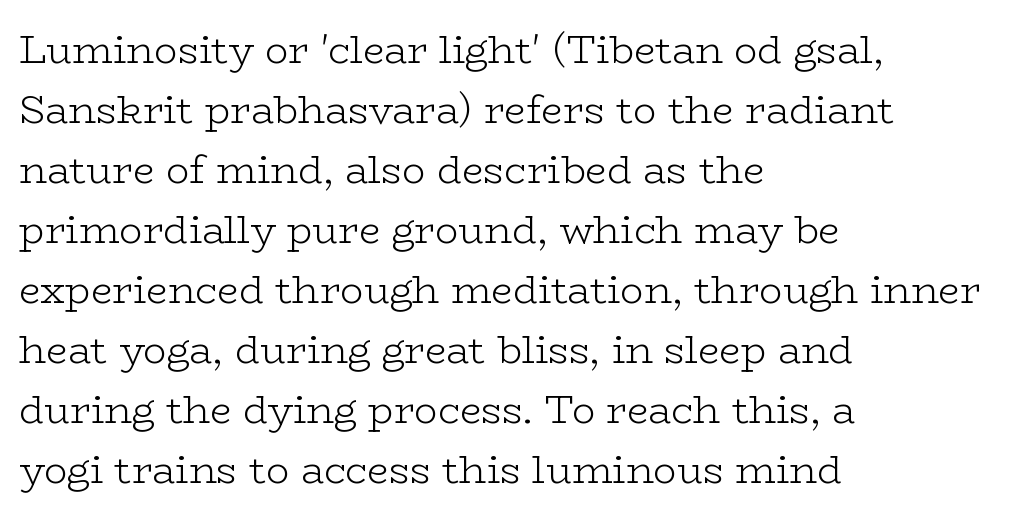
{"serif": "yes", "italic": "no", "bold": "no", "weight": "light", "width": "wide", "stroke_contrast": "low", "x_height": "medium", "monospaced": "no", "underline": "no", "align": "left", "line_spacing": "normal", "line_spacing_ratio": 1.54, "letter_spacing": "normal", "letter_spacing_em": 0.0, "glyph_px": 39}
